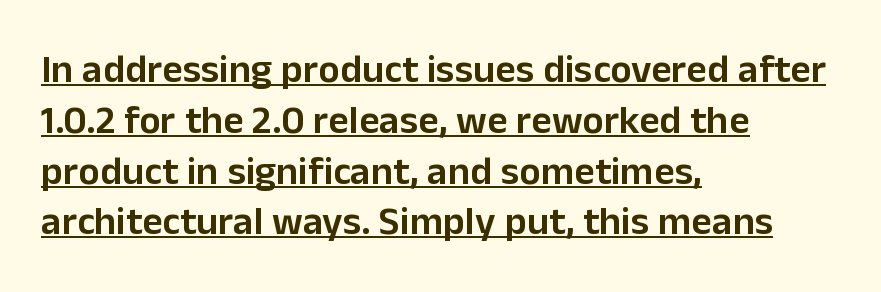
The image shows 40 px semibold sans-serif type, upright; set left-aligned, normal line spacing (1.27x), normal letter spacing, underlined; low stroke contrast and a medium x-height.
